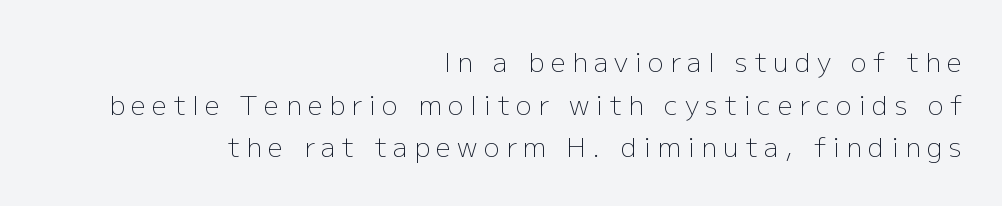
The image shows 27 px text type, upright; set right-aligned, normal line spacing (1.58x), unusually wide letter spacing (+0.23 em), not underlined.
